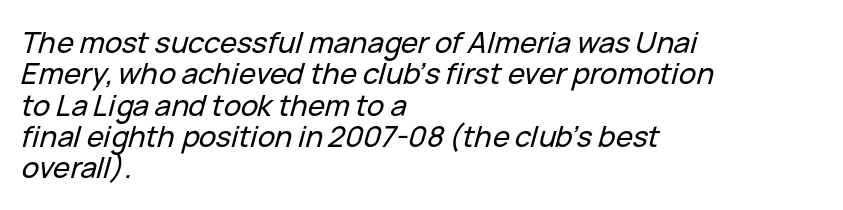
Q: Is the text italic (slanted)? A: Yes, it leans right by about 15 degrees.
Q: Is the text underlined? A: No.
Q: How is the paragraph aligned? A: Left-aligned.
Q: Is the spacing between letters normal or unusually wide? A: Normal.
Q: Is the spacing between lines tight, normal or loose? A: Tight.
Q: Width (condensed, normal, or wide)? A: Normal.
Q: Stroke contrast? A: Low.
Q: x-height? A: Medium.
Q: Monospaced? A: No.
